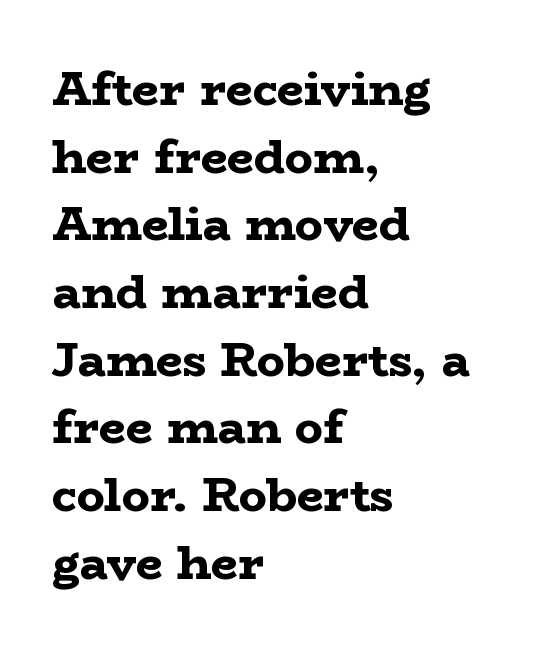
In terms of weight, the rendering is a true, heavy bold. Left-aligned paragraph, ragged on the right. Note the varied advance widths — an 'i' is clearly narrower than an 'm'. A typesetter would mark this as roman, not italic. The passage shown stacks its lines at a standard gap. Letters rest on an invisible, unmarked baseline.
